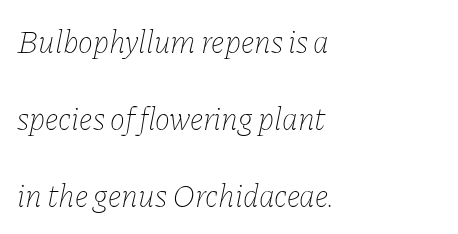
The image shows 32 px thin type, italic (leaning right); set left-aligned, loose line spacing (2.4x), normal letter spacing, not underlined; low stroke contrast and a medium x-height.
